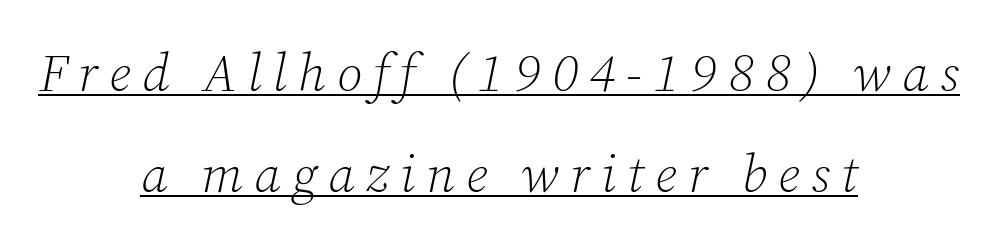
The image shows 53 px light serif type, italic (leaning right); set centered, loose line spacing (1.91x), unusually wide letter spacing (+0.21 em), underlined; low stroke contrast and a medium x-height.
